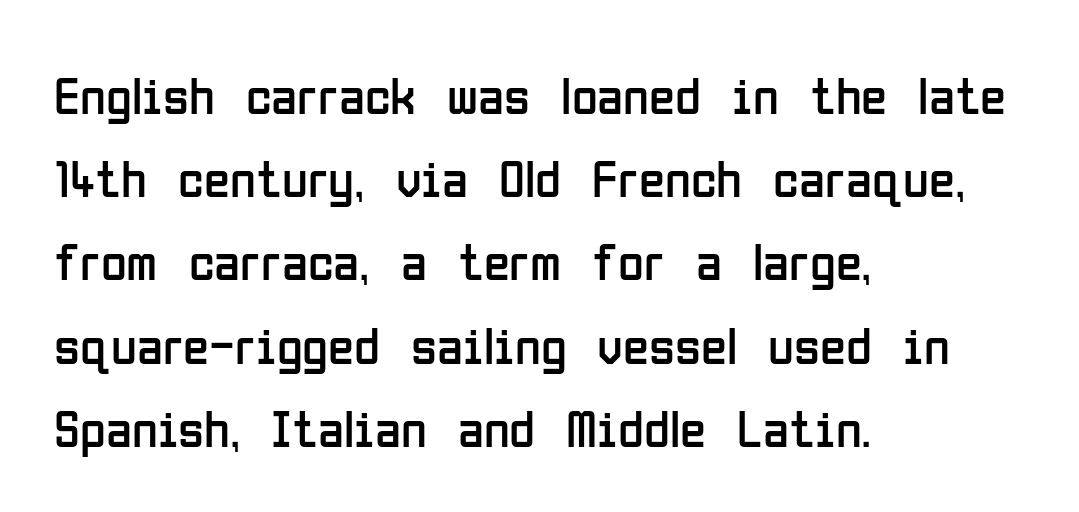
{"serif": "no", "italic": "no", "bold": "no", "weight": "regular", "width": "condensed", "stroke_contrast": "low", "x_height": "medium", "monospaced": "no", "underline": "no", "align": "left", "line_spacing": "normal", "line_spacing_ratio": 1.57, "letter_spacing": "normal", "letter_spacing_em": 0.0, "glyph_px": 53}
